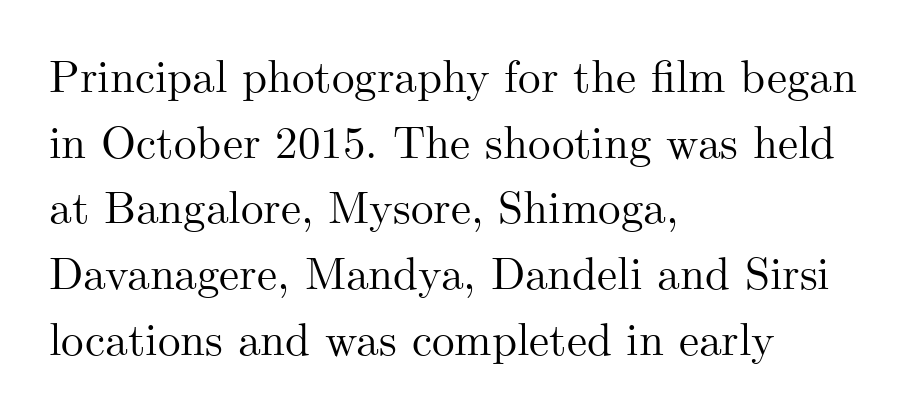
The block of text has a typical density, with ordinary space between rows. Casual observation: everything's shoved over to the left. The space beneath each line is pristine and unruled. Students, note that the glyphs here touch the page at normal intervals. Note the varied advance widths — an 'i' is clearly narrower than an 'm'.
